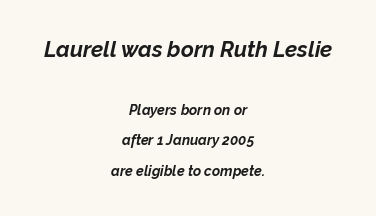
Q: Is the text bold? A: Yes.
Q: Is the text italic (slanted)? A: Yes, it leans right by about 12 degrees.
Q: Is the text underlined? A: No.
Q: How is the paragraph aligned? A: Centered.
Q: Is the spacing between letters normal or unusually wide? A: Normal.
Q: Is the spacing between lines tight, normal or loose? A: Loose.
Q: Which block of text is set in a larger size, the first (top) or the second (bottom)? A: The first (top) one.
